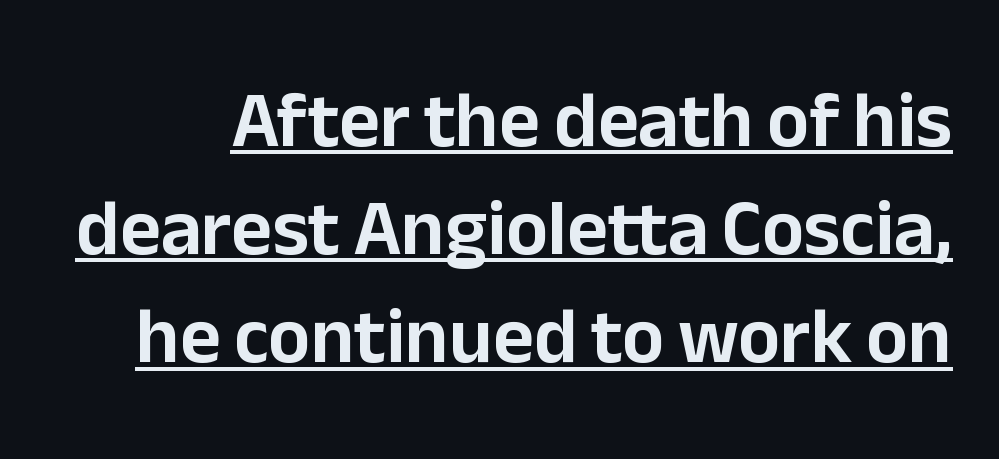
What stands out about the letter spacing? Nothing — it is the standard amount. Proportional: the letters do not fall into vertical columns. Whoever set this chose a conventional vertical rhythm. The glyphs in this specimen are sans serif. Rendered with straight, roman letterforms.
